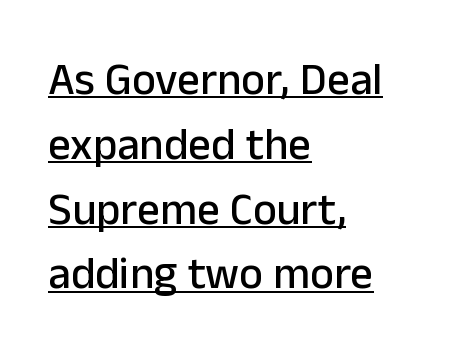
{"serif": "no", "italic": "no", "width": "normal", "stroke_contrast": "low", "x_height": "medium", "monospaced": "no", "underline": "yes", "align": "left", "line_spacing": "normal", "line_spacing_ratio": 1.44, "letter_spacing": "normal", "letter_spacing_em": 0.0, "glyph_px": 45}
